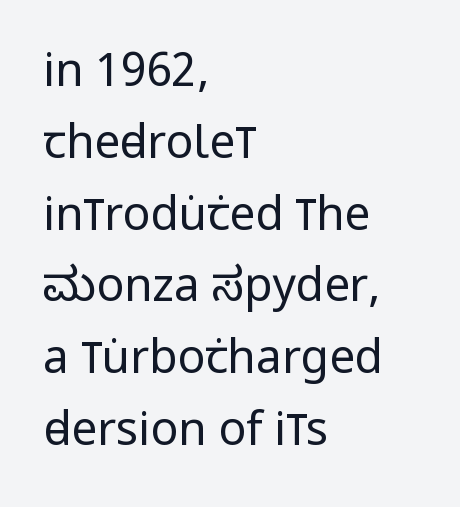
Q: Is the text bold? A: No.
Q: Is the text italic (slanted)? A: No, it is upright.
Q: Is the typeface a serif or a sans-serif typeface? A: Sans-serif.
Q: Is the text underlined? A: No.
Q: How is the paragraph aligned? A: Left-aligned.
Q: Is the spacing between letters normal or unusually wide? A: Normal.
Q: Is the spacing between lines tight, normal or loose? A: Normal.
Q: Width (condensed, normal, or wide)? A: Condensed.
Q: Stroke contrast? A: Low.
Q: x-height? A: Large.
Q: Monospaced? A: No.
